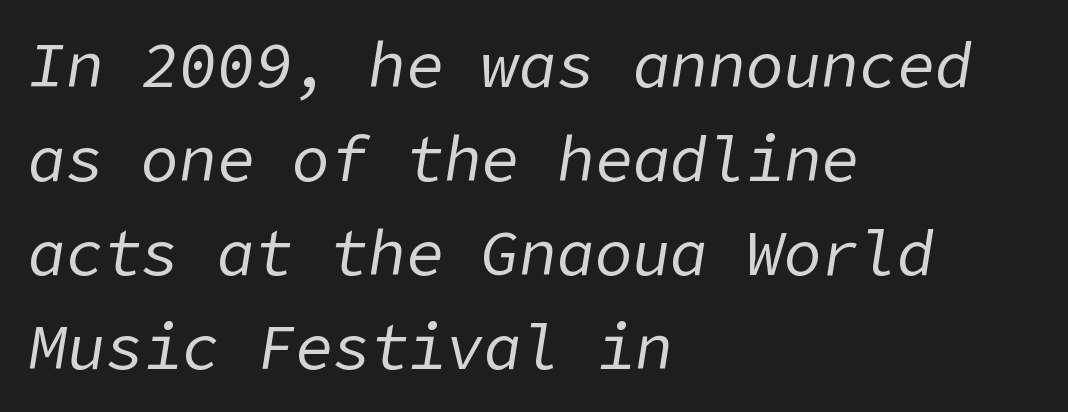
The image shows 63 px regular-weight type, italic (leaning right); set left-aligned, normal line spacing (1.49x), normal letter spacing, not underlined; low stroke contrast and a medium x-height.
